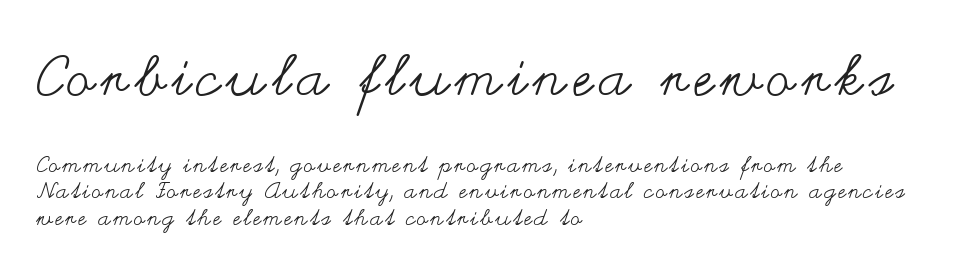
These lines are rendered in a variable-pitch font. Descenders are the only things crossing below the line. Scale decreases going downward across the two blocks.
